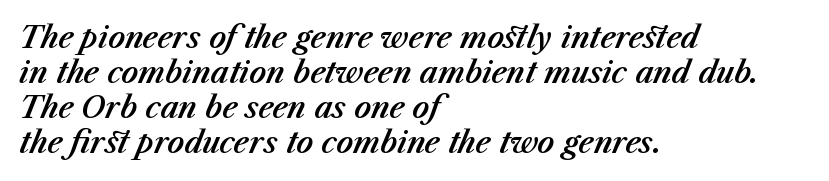
Check the space under the baseline: it is left empty. Horizontally, the lines are justified to the leading edge only. In terms of letterspacing, this is plain default setting. Spacing verdict: proportional, widths tailored to each character. This is oblique type, the kind used for emphasis or titles.
